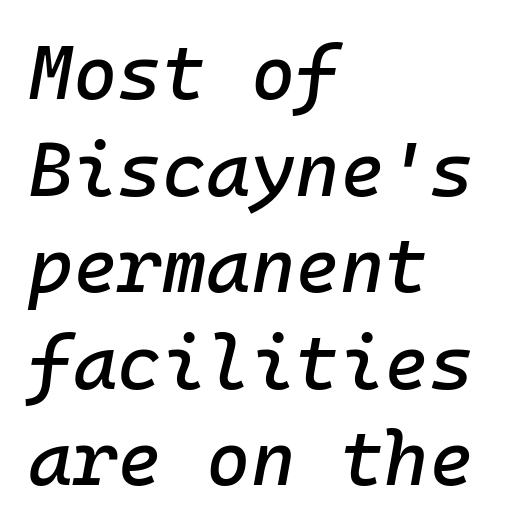
The image shows 76 px text type, italic (leaning right), monospaced; set left-aligned, normal line spacing (1.27x), normal letter spacing, not underlined; low stroke contrast and a medium x-height.
